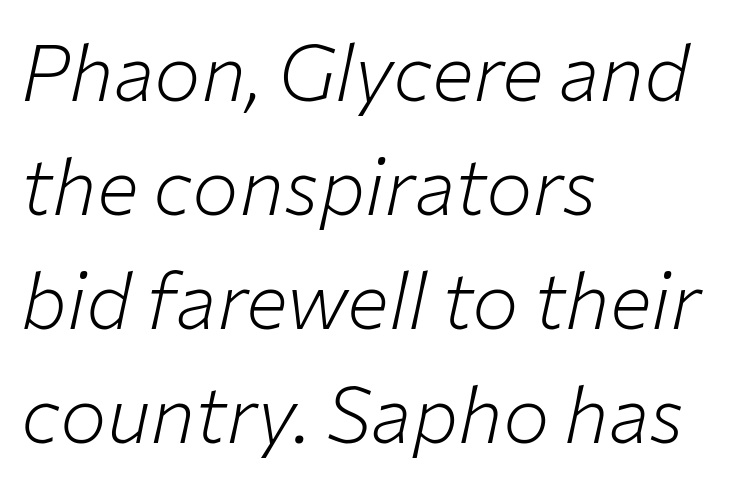
The image shows 78 px light type, italic (leaning right); set left-aligned, normal line spacing (1.46x), normal letter spacing, not underlined; low stroke contrast and a medium x-height.
